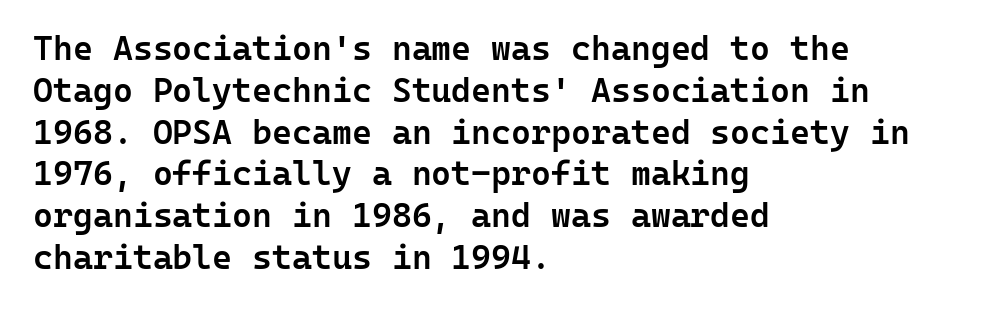
I'd call this a sans setting — the letters go barefoot. Decoration check: the copy has no underline. The face used here is monospaced, like something from a code editor. Do the letters lean? They stand straight.
